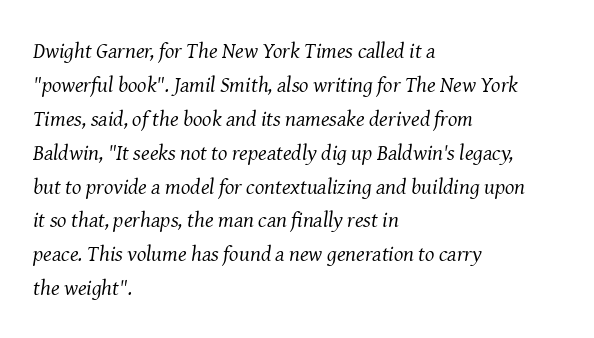
The strokes are not fattened; the text isn't bold. Nobody touched the tracking dial on this one. This block has exactly the height ordinary leading produces. Style check: oblique. Reading down the block, your eye returns to a fixed left position each line. Honestly, there is no underline to notice here at all.
